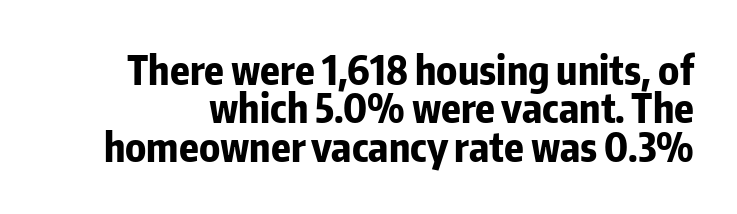
{"serif": "no", "italic": "no", "bold": "yes", "weight": "bold", "width": "condensed", "stroke_contrast": "low", "x_height": "medium", "monospaced": "no", "underline": "no", "line_spacing": "tight", "line_spacing_ratio": 0.96, "letter_spacing": "normal", "letter_spacing_em": 0.0, "glyph_px": 40}
